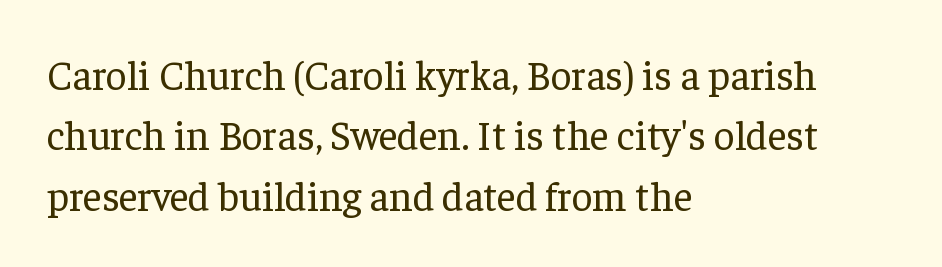
Designer's note — italics off, roman on. Weight class: somewhere from thin through regular. Default kerning and tracking; the words read as compact shapes. The space between consecutive lines is moderate. Varying glyph widths throughout — classic text-font behaviour. Is this a sans? No — the strokes have serifs.
